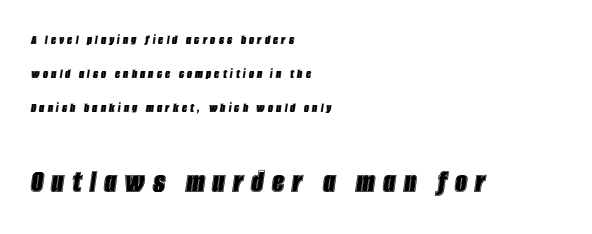
{"italic": "yes", "lean": "right", "slant_degrees": 8, "width": "condensed", "x_height": "large", "monospaced": "no", "underline": "no", "align": "left", "line_spacing": "loose", "line_spacing_ratio": 2.44, "letter_spacing": "wide", "letter_spacing_em": 0.23, "larger_block": "second", "size_ratio": 2.43, "glyph_px": 34}
